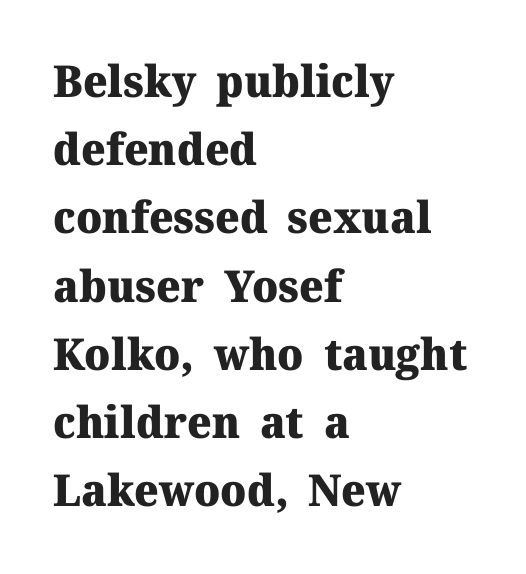
In terms of posture, this sample is upright. Here the designer chose a conventional face with non-uniform glyph widths. This block has exactly the height ordinary leading produces. Standard letterfit; no display-style spreading of the glyphs. In terms of weight, the rendering is a true, heavy bold.
